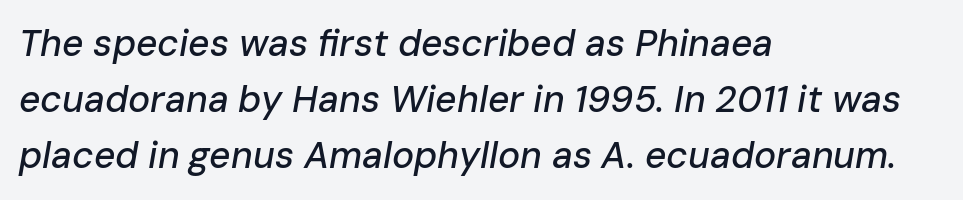
{"italic": "yes", "lean": "right", "slant_degrees": 10, "width": "normal", "stroke_contrast": "low", "x_height": "medium", "monospaced": "no", "underline": "no", "align": "left", "line_spacing": "normal", "line_spacing_ratio": 1.52, "letter_spacing": "normal", "letter_spacing_em": 0.0, "glyph_px": 37}
